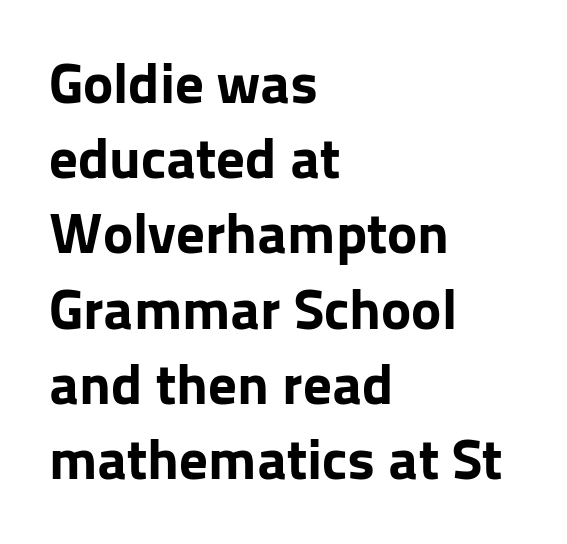
The image shows 57 px bold sans-serif type, upright; set left-aligned, normal line spacing (1.32x), normal letter spacing, not underlined; low stroke contrast and a medium x-height.
